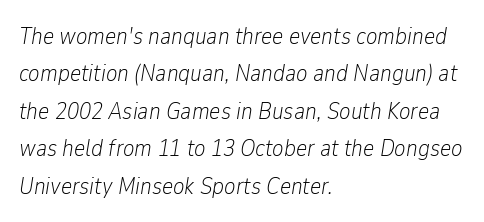
The image shows 24 px text type, italic (leaning right); set left-aligned, normal line spacing (1.56x), normal letter spacing, not underlined.
